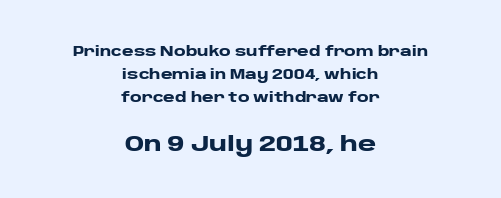
The image shows 22 px bold type, upright; set centered, normal line spacing (1.65x), normal letter spacing, not underlined; the second (bottom) block is 1.57x larger.
